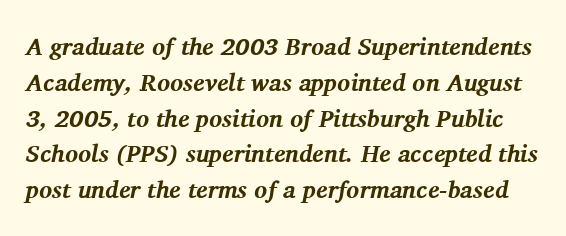
The strip under each line holds only bare page. Look at the stroke-to-counter ratio: heavy, a bold. A typesetter would call this leading conventional body-copy spacing. The type is set solid horizontally, with unmodified tracking. This sample uses an oblique cut, with every glyph tilted off the vertical.
